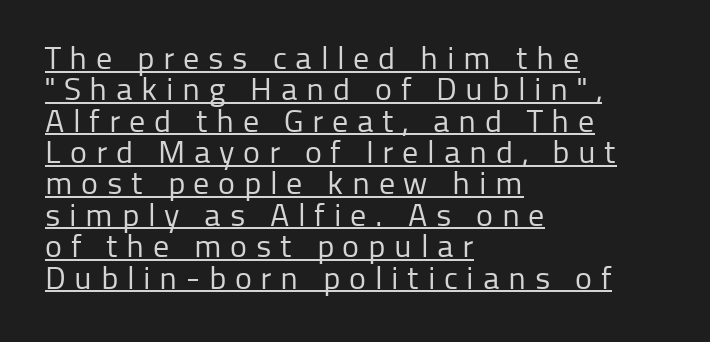
{"serif": "no", "italic": "no", "bold": "no", "weight": "regular", "width": "normal", "stroke_contrast": "low", "x_height": "medium", "monospaced": "no", "underline": "yes", "align": "left", "line_spacing": "tight", "line_spacing_ratio": 0.98, "letter_spacing": "wide", "letter_spacing_em": 0.27, "glyph_px": 32}
